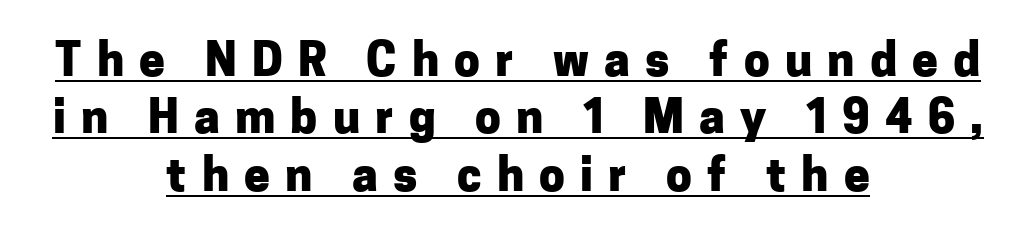
{"serif": "no", "italic": "no", "bold": "yes", "weight": "heavy", "width": "normal", "stroke_contrast": "low", "x_height": "medium", "monospaced": "no", "underline": "yes", "align": "center", "line_spacing": "normal", "line_spacing_ratio": 1.25, "letter_spacing": "wide", "letter_spacing_em": 0.33, "glyph_px": 46}
